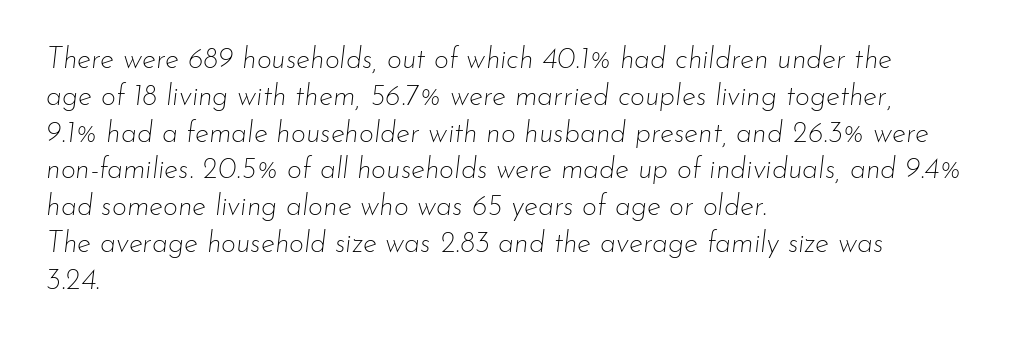
{"italic": "yes", "lean": "right", "slant_degrees": 7, "bold": "no", "weight": "thin", "width": "normal", "stroke_contrast": "low", "x_height": "small", "monospaced": "no", "underline": "no", "align": "left", "line_spacing": "normal", "line_spacing_ratio": 1.27, "letter_spacing": "normal", "letter_spacing_em": 0.0, "glyph_px": 29}
